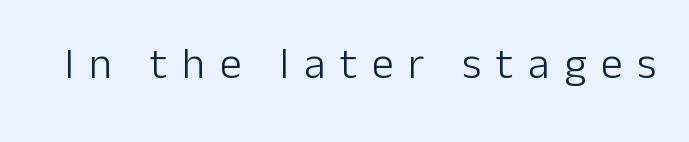
The image shows 44 px light sans-serif type, upright; set unusually wide letter spacing (+0.33 em), not underlined; low stroke contrast and a medium x-height.
